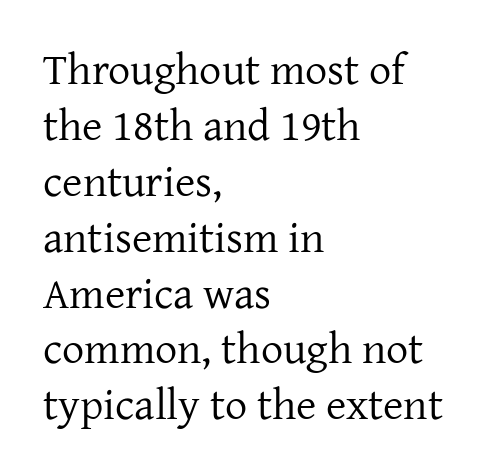
Note the varied advance widths — an 'i' is clearly narrower than an 'm'. Honestly, the letter spacing is just normal — you wouldn't notice it. The passage shown is not bold in any degree. All the whitespace from short lines collects on the right. Serifs: yes, visible at the terminals of the letterforms.
